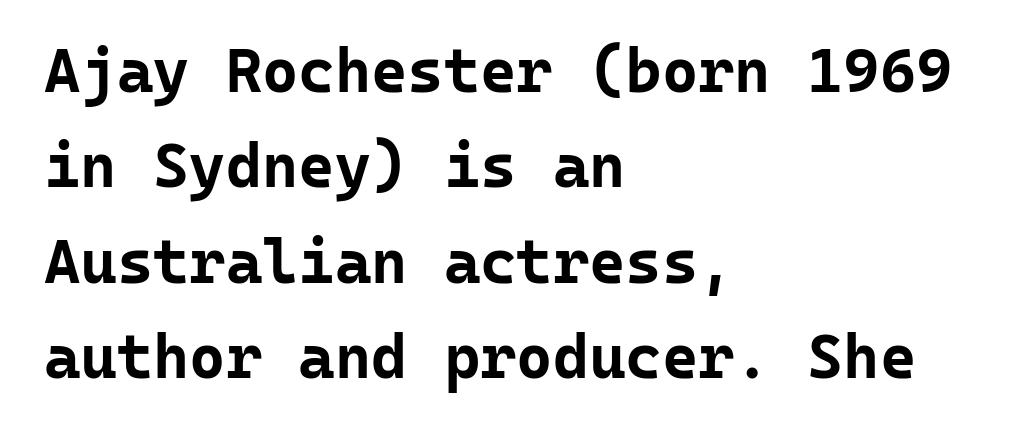
Q: Is the text bold? A: Yes.
Q: Is the text italic (slanted)? A: No, it is upright.
Q: Is the typeface a serif or a sans-serif typeface? A: Sans-serif.
Q: Is the text underlined? A: No.
Q: How is the paragraph aligned? A: Left-aligned.
Q: Is the spacing between letters normal or unusually wide? A: Normal.
Q: Is the spacing between lines tight, normal or loose? A: Normal.
Q: Width (condensed, normal, or wide)? A: Normal.
Q: Stroke contrast? A: Low.
Q: x-height? A: Medium.
Q: Monospaced? A: Yes.
